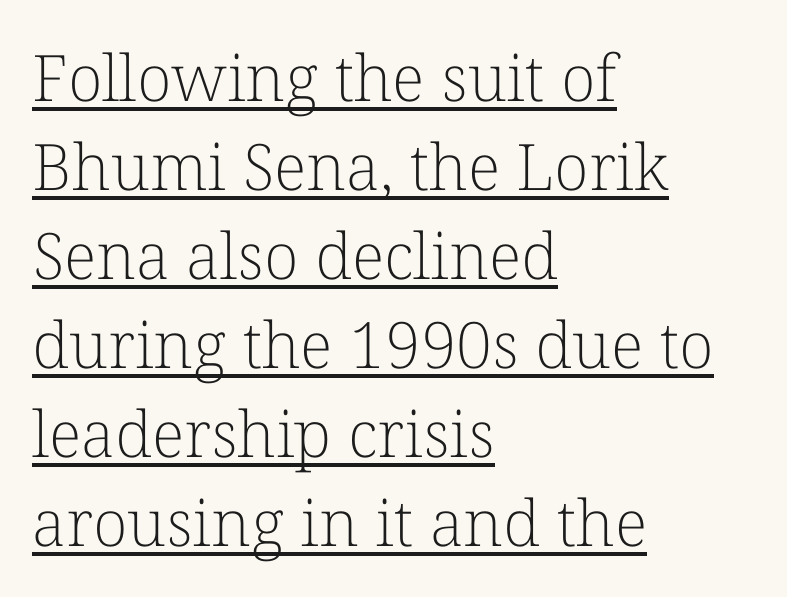
{"serif": "yes", "italic": "no", "bold": "no", "weight": "light", "width": "normal", "stroke_contrast": "low", "x_height": "medium", "monospaced": "no", "underline": "yes", "align": "left", "line_spacing": "normal", "line_spacing_ratio": 1.39, "letter_spacing": "normal", "letter_spacing_em": 0.0, "glyph_px": 64}
